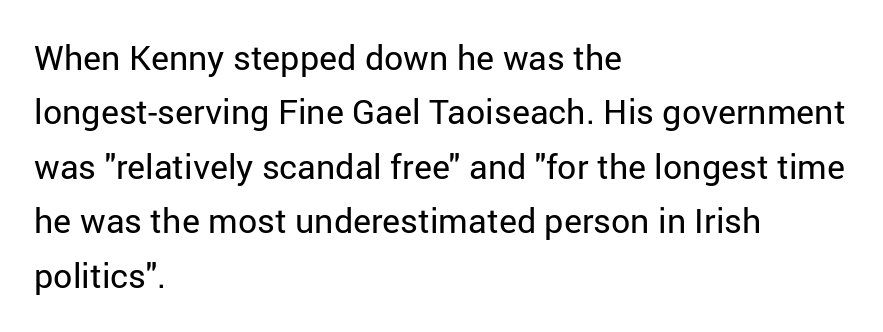
Caption: multi-line text, flush left, ragged right. Lines of text with bare space underneath. The line texture is even and compact thanks to regular tracking. Posture: vertical. What kind of face is this? One without serifs — a sans. Character widths vary here, with narrow letters taking less room than wide ones.
